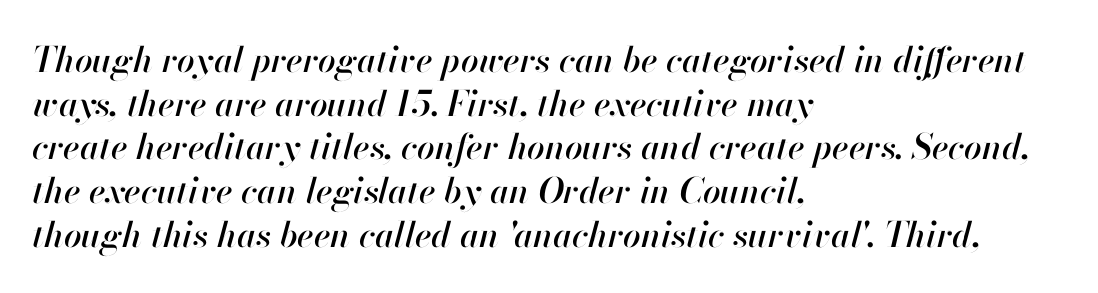
The image shows 35 px text type, italic (leaning right); set left-aligned, normal line spacing (1.25x), normal letter spacing, not underlined; high stroke contrast and a small x-height.
